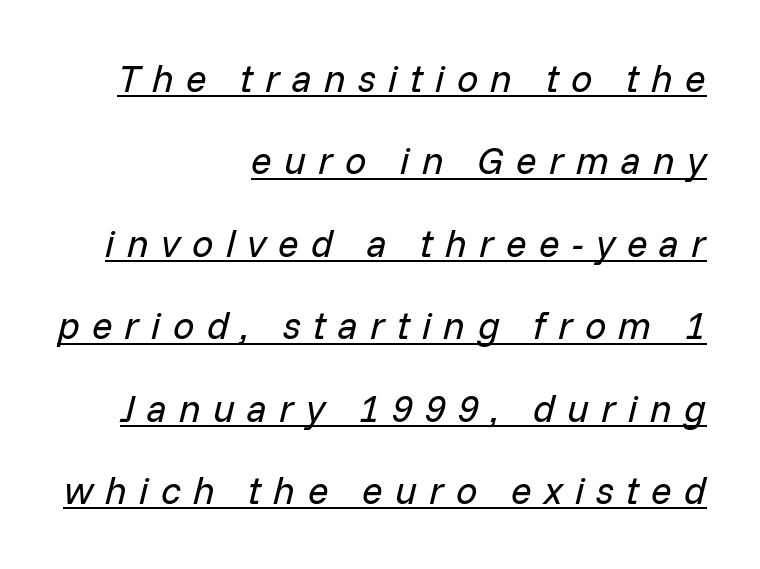
A student would call this right alignment; a typographer would say flush right, rag left. The face used here is proportionally spaced, like ordinary book or web type. Notice how the stems are inclined rather than vertical — that's the hallmark of italics. Students, observe: this is what heavily led, spacious text looks like. Every word sits above its own underline.
